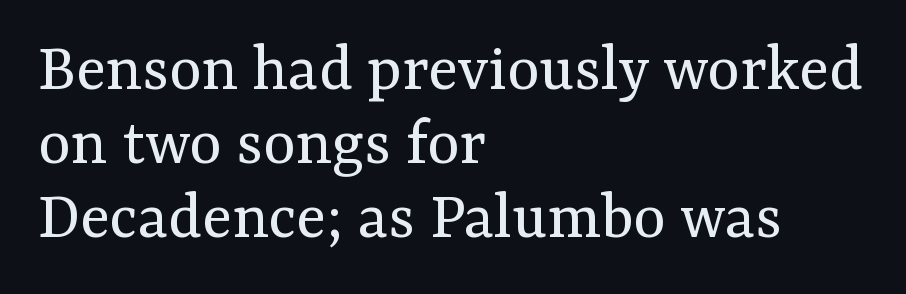
The image shows 69 px regular-weight serif type, upright; set left-aligned, tight line spacing (1.07x), normal letter spacing, not underlined; medium stroke contrast and a medium x-height.
